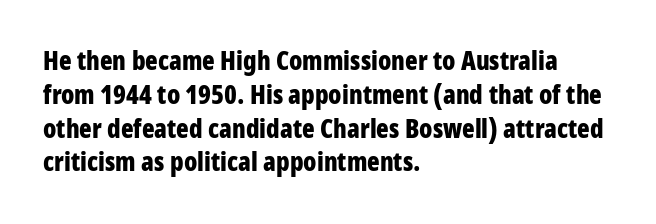
The image shows 26 px bold type, upright; set left-aligned, normal line spacing (1.3x), normal letter spacing, not underlined.
